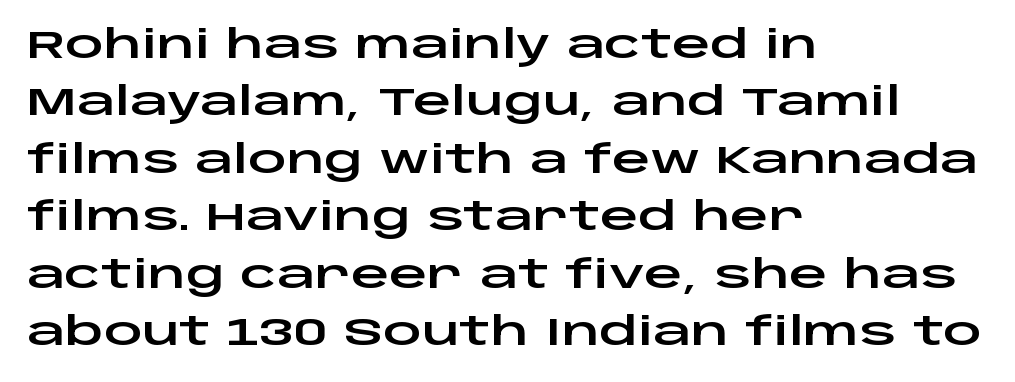
Varying glyph widths throughout — classic text-font behaviour. The foot of each line stays bare and open. What's the leading like? Ordinary, nothing unusual. The lines in this sample share a left origin and differ only in where they stop.
